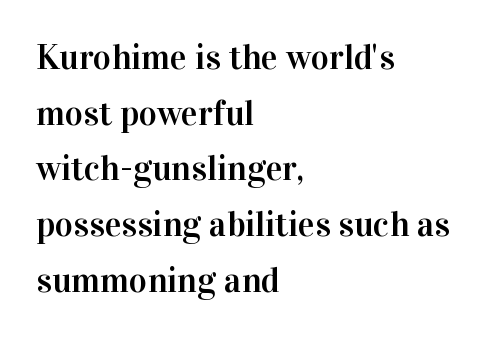
The image shows 35 px serif type, upright; set left-aligned, normal line spacing (1.59x), normal letter spacing, not underlined; high stroke contrast and a medium x-height.
